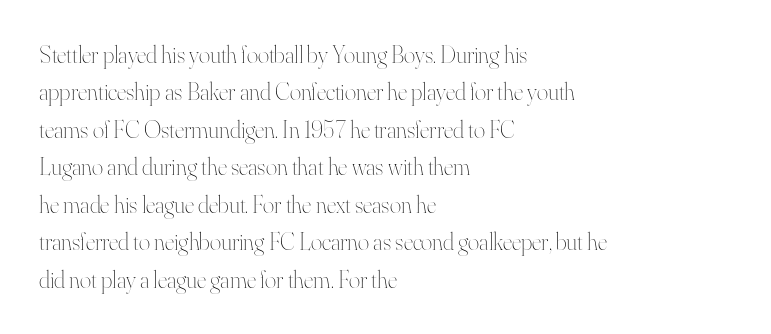
Q: Is the text bold? A: No.
Q: Is the text italic (slanted)? A: No, it is upright.
Q: Is the text underlined? A: No.
Q: How is the paragraph aligned? A: Left-aligned.
Q: Is the spacing between letters normal or unusually wide? A: Normal.
Q: Is the spacing between lines tight, normal or loose? A: Normal.
